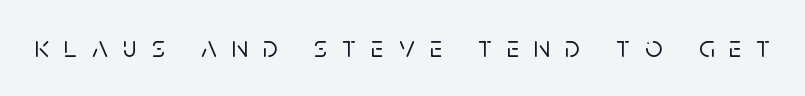
The letters are spread apart with noticeably loose tracking. Unlike italic type, these characters show no tilt at all. The space beneath each line is pristine and unruled. Proportional: the letters do not fall into vertical columns.
